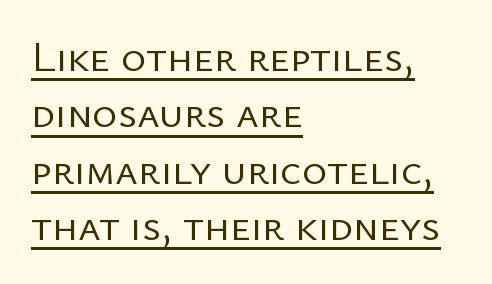
The image shows 43 px regular-weight sans-serif type, upright; set left-aligned, normal line spacing (1.31x), normal letter spacing, underlined; low stroke contrast and a medium x-height.
